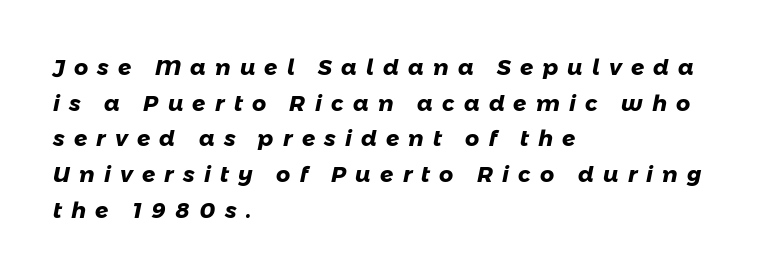
Q: Is the text bold? A: Yes.
Q: Is the text underlined? A: No.
Q: How is the paragraph aligned? A: Left-aligned.
Q: Is the spacing between letters normal or unusually wide? A: Unusually wide.
Q: Is the spacing between lines tight, normal or loose? A: Normal.
